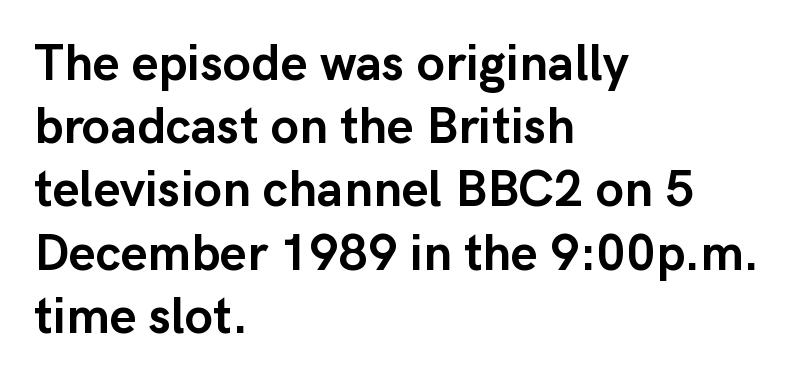
The image shows 51 px semibold sans-serif type, upright; set left-aligned, line spacing 1.24x, normal letter spacing, not underlined; low stroke contrast and a medium x-height.
